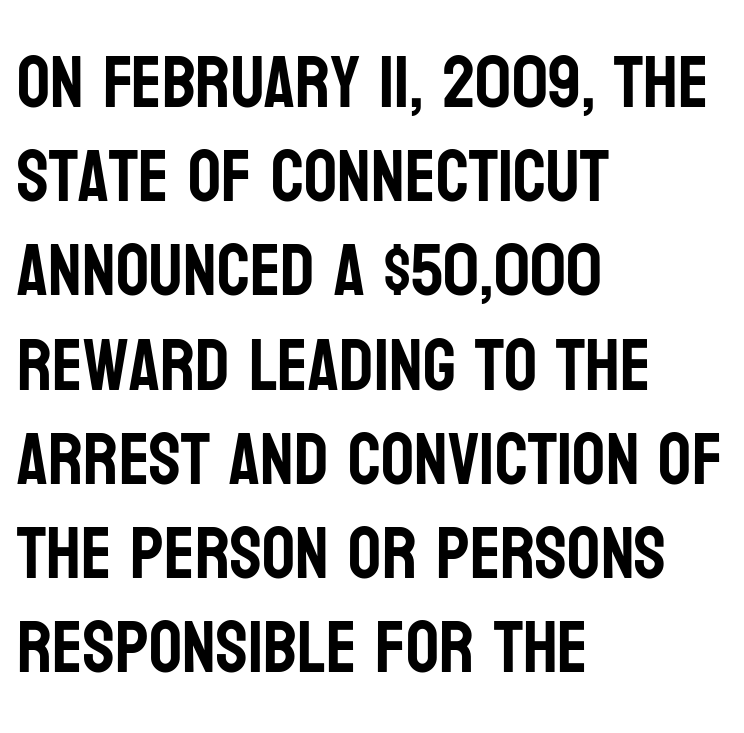
Q: Is the text italic (slanted)? A: No, it is upright.
Q: Is the typeface a serif or a sans-serif typeface? A: Sans-serif.
Q: Is the text underlined? A: No.
Q: How is the paragraph aligned? A: Left-aligned.
Q: Is the spacing between letters normal or unusually wide? A: Normal.
Q: Is the spacing between lines tight, normal or loose? A: Normal.
Q: Width (condensed, normal, or wide)? A: Condensed.
Q: Stroke contrast? A: Low.
Q: x-height? A: Large.
Q: Monospaced? A: No.
